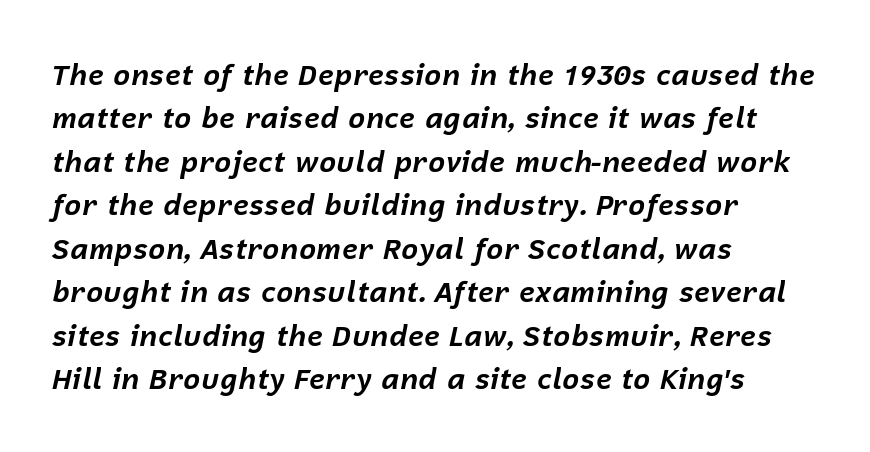
{"italic": "yes", "lean": "right", "slant_degrees": 12, "bold": "yes", "weight": "bold", "width": "normal", "stroke_contrast": "low", "x_height": "medium", "monospaced": "no", "underline": "no", "align": "left", "line_spacing": "normal", "line_spacing_ratio": 1.5, "letter_spacing": "normal", "letter_spacing_em": 0.0, "glyph_px": 29}
